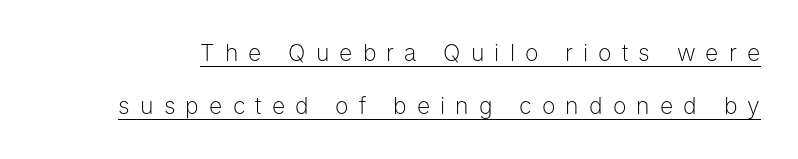
The image shows 23 px text type, upright; set loose line spacing (2.31x), unusually wide letter spacing (+0.44 em), underlined.
